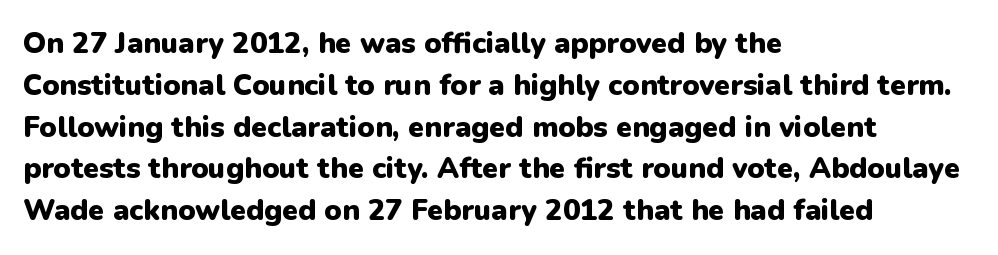
Words appear dense and cohesive because spacing is normal. Unlike a traditional serif, this face leaves its strokes unadorned. The lines sit at an ordinary, default distance from one another. Horizontally, the lines are justified to the leading edge only. Chunky letters — that's bold for sure.
